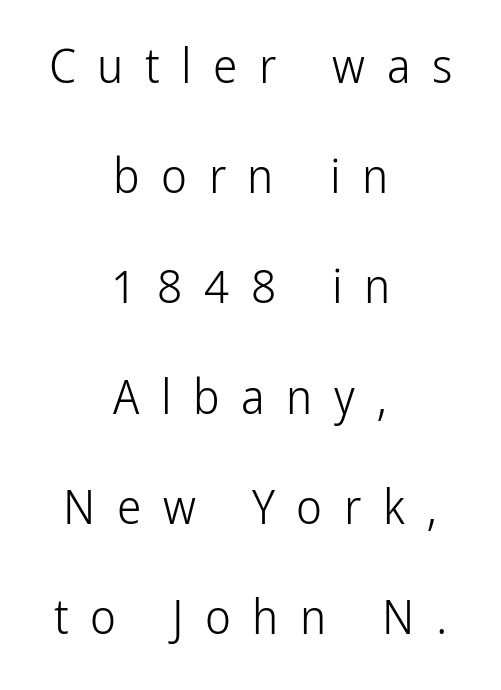
The image shows 49 px light, condensed sans-serif type, upright; set centered, loose line spacing (2.25x), unusually wide letter spacing (+0.44 em), not underlined; low stroke contrast and a medium x-height.
